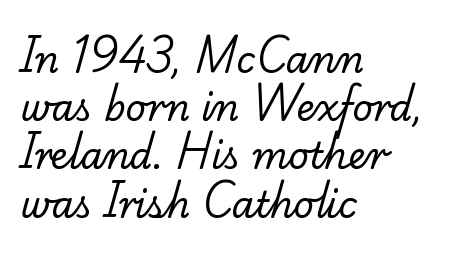
Q: Is the text bold? A: No.
Q: Is the text underlined? A: No.
Q: How is the paragraph aligned? A: Left-aligned.
Q: Is the spacing between letters normal or unusually wide? A: Normal.
Q: Is the spacing between lines tight, normal or loose? A: Normal.
Q: Width (condensed, normal, or wide)? A: Normal.
Q: Stroke contrast? A: Low.
Q: x-height? A: Small.
Q: Monospaced? A: No.
